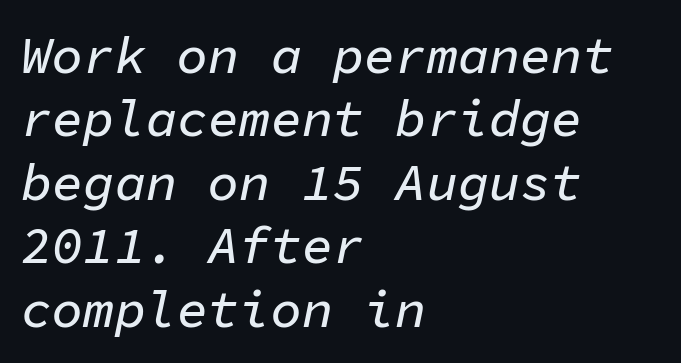
Every row of glyphs begins at an identical x-position on the left. Between one letter and the next there's only the usual sliver of space. Do the characters align in a grid? Yes, the font is monospaced. The passage shown is not underscored anywhere. The text carries the slant typical of an italic or oblique font.
